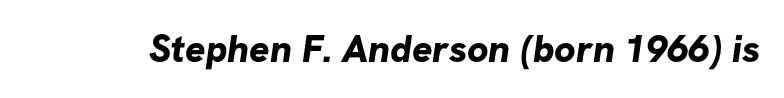
The image shows 38 px bold sans-serif type; set normal letter spacing, not underlined; low stroke contrast and a medium x-height.
